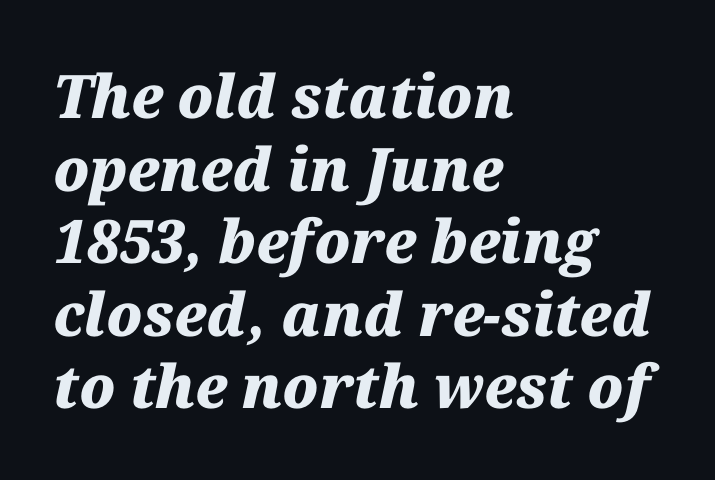
The image shows 60 px heavy type, italic (leaning right); set left-aligned, line spacing 1.21x, normal letter spacing, not underlined; medium stroke contrast and a medium x-height.
